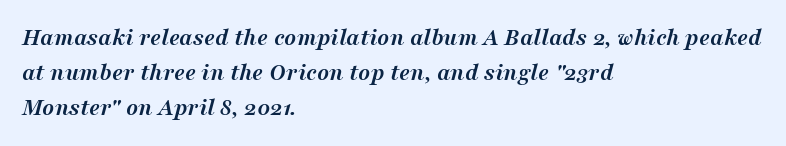
It's the slanting kind of type. Descender tails drop into unmarked territory. Does the leading feel generous? No, just average. The passage is arranged the way most books set body copy — flush left.
